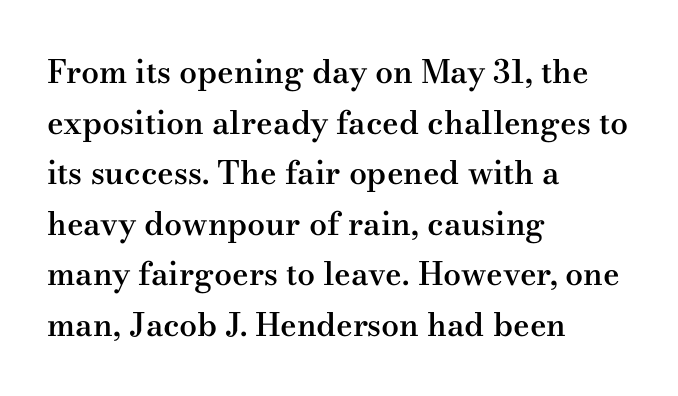
{"serif": "yes", "italic": "no", "bold": "semi", "weight": "semibold", "width": "wide", "stroke_contrast": "medium", "x_height": "small", "monospaced": "no", "underline": "no", "align": "left", "line_spacing": "normal", "line_spacing_ratio": 1.58, "letter_spacing": "normal", "letter_spacing_em": 0.0, "glyph_px": 32}
